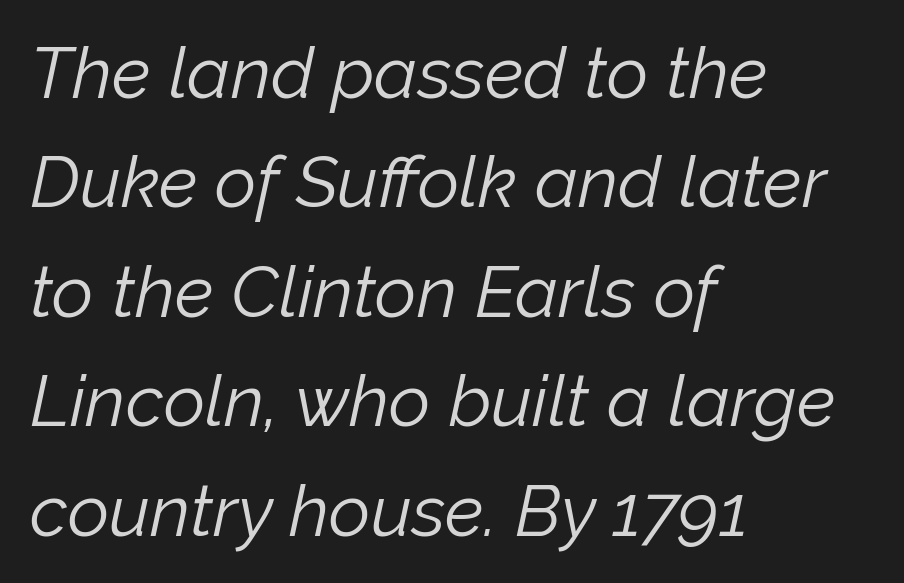
The image shows 72 px light type, italic (leaning right); set left-aligned, normal line spacing (1.52x), normal letter spacing, not underlined; low stroke contrast and a medium x-height.
